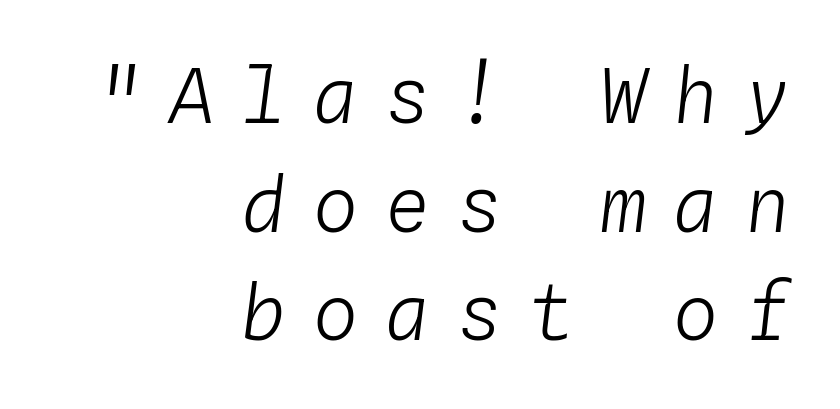
{"italic": "yes", "lean": "right", "slant_degrees": 4, "bold": "no", "weight": "light", "width": "normal", "stroke_contrast": "low", "x_height": "medium", "monospaced": "yes", "underline": "no", "align": "right", "line_spacing": "normal", "line_spacing_ratio": 1.45, "letter_spacing": "wide", "letter_spacing_em": 0.36, "glyph_px": 75}
